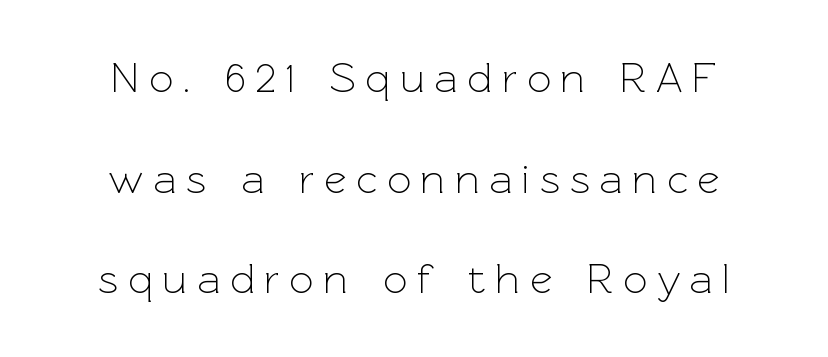
The image shows 43 px light sans-serif type, upright; set centered, loose line spacing (2.34x), unusually wide letter spacing (+0.23 em), not underlined; a medium x-height.
